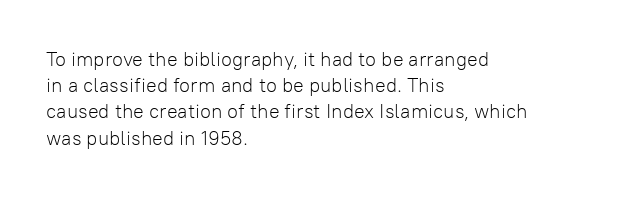
Q: Is the text bold? A: No.
Q: Is the text italic (slanted)? A: No, it is upright.
Q: Is the text underlined? A: No.
Q: How is the paragraph aligned? A: Left-aligned.
Q: Is the spacing between letters normal or unusually wide? A: Normal.
Q: Is the spacing between lines tight, normal or loose? A: Normal.
